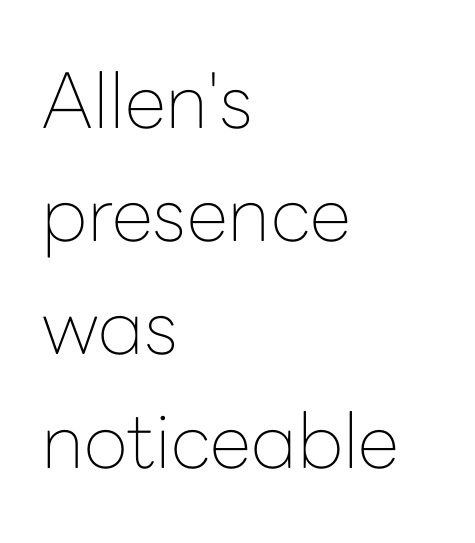
The image shows 76 px thin sans-serif type, upright; set left-aligned, normal line spacing (1.49x), normal letter spacing, not underlined; low stroke contrast and a medium x-height.
